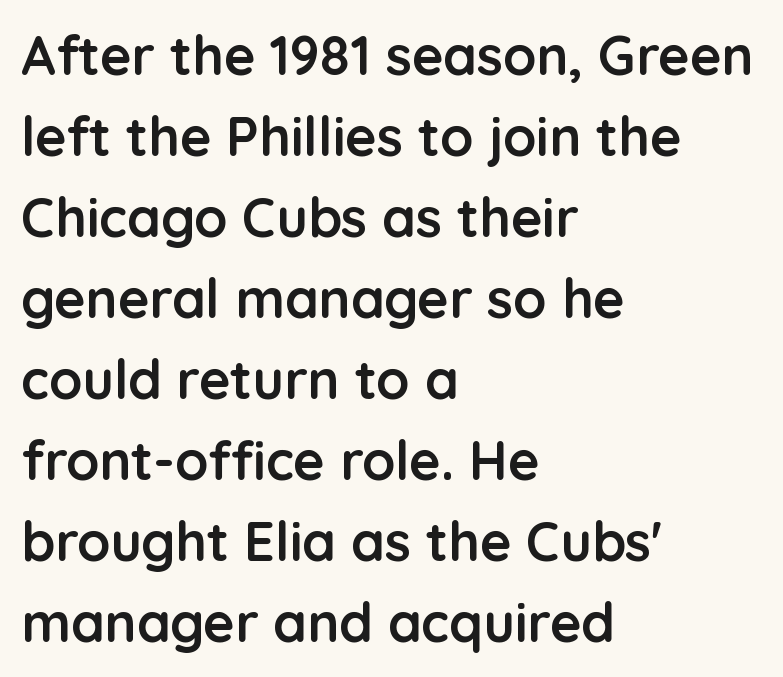
{"serif": "no", "italic": "no", "bold": "yes", "weight": "semibold", "width": "normal", "stroke_contrast": "low", "x_height": "medium", "monospaced": "no", "underline": "no", "align": "left", "line_spacing": "normal", "line_spacing_ratio": 1.5, "letter_spacing": "normal", "letter_spacing_em": 0.0, "glyph_px": 54}
